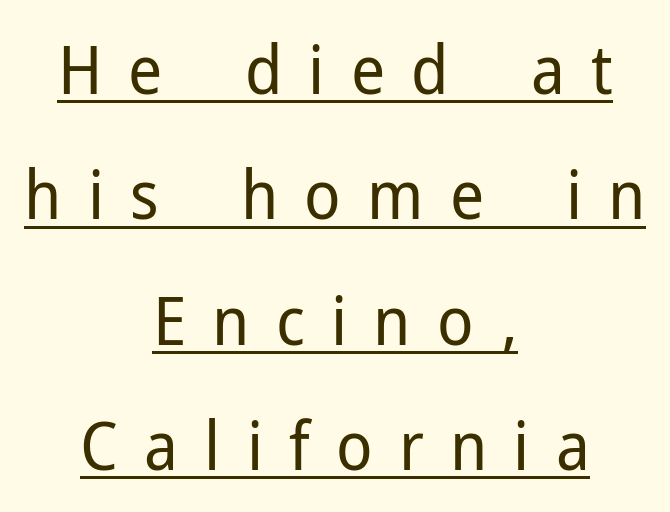
{"serif": "no", "italic": "no", "bold": "no", "weight": "regular", "width": "normal", "stroke_contrast": "low", "x_height": "medium", "monospaced": "no", "underline": "yes", "align": "center", "line_spacing_ratio": 1.87, "letter_spacing": "wide", "letter_spacing_em": 0.39, "glyph_px": 67}
